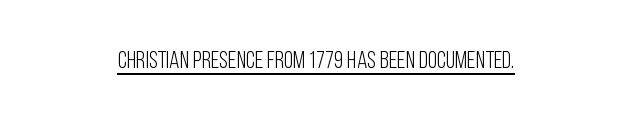
A centered setting, common on invitations and titles, is used for this passage. Posture: upright roman. The passage shown is underscored from start to finish. No chunkiness to these letters — they're not bold.
